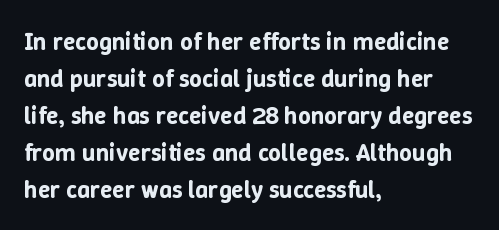
The image shows 25 px text type, upright; set left-aligned, normal line spacing (1.48x), normal letter spacing, not underlined.
